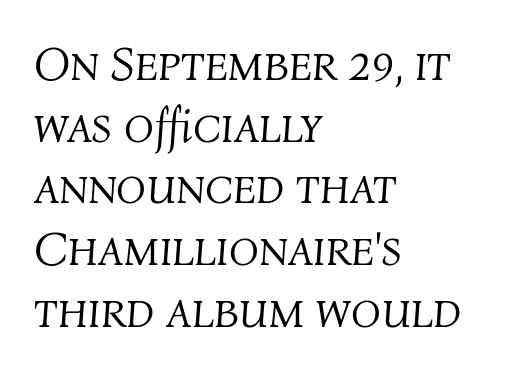
The image shows 49 px light type, italic (leaning right); set left-aligned, normal line spacing (1.26x), normal letter spacing, not underlined; medium stroke contrast and a medium x-height.
